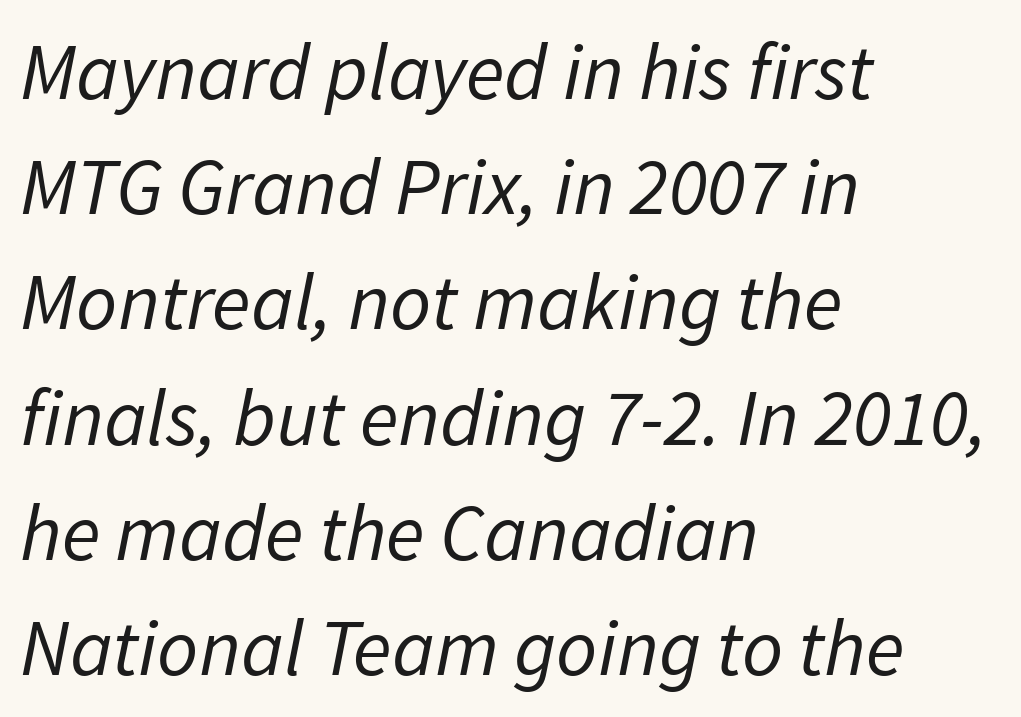
Q: Is the text bold? A: No.
Q: Is the text italic (slanted)? A: Yes, it leans right by about 11 degrees.
Q: Is the text underlined? A: No.
Q: How is the paragraph aligned? A: Left-aligned.
Q: Is the spacing between letters normal or unusually wide? A: Normal.
Q: Is the spacing between lines tight, normal or loose? A: Normal.
Q: Width (condensed, normal, or wide)? A: Normal.
Q: Stroke contrast? A: Low.
Q: x-height? A: Medium.
Q: Monospaced? A: No.
